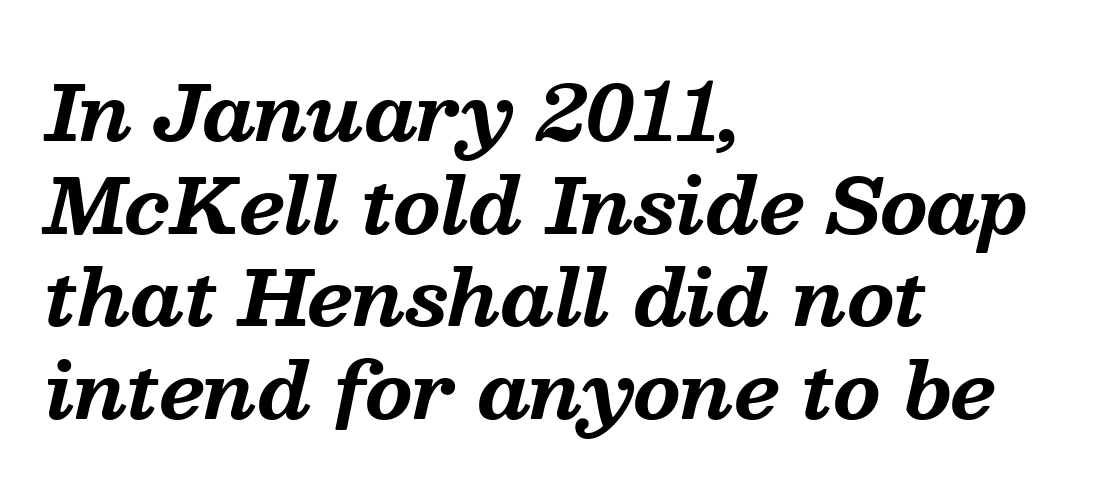
Q: Is the text bold? A: Yes.
Q: Is the text italic (slanted)? A: Yes, it leans right by about 13 degrees.
Q: Is the typeface a serif or a sans-serif typeface? A: Serif.
Q: Is the text underlined? A: No.
Q: How is the paragraph aligned? A: Left-aligned.
Q: Is the spacing between letters normal or unusually wide? A: Normal.
Q: Width (condensed, normal, or wide)? A: Normal.
Q: Stroke contrast? A: Medium.
Q: x-height? A: Medium.
Q: Monospaced? A: No.
